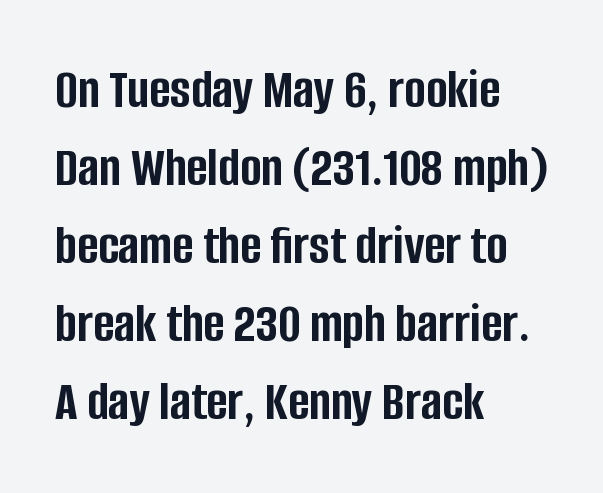
Observe the absence of serifs on each vertical stroke in this sample. Default kerning and tracking; the words read as compact shapes. The rendering uses natural spacing where letterforms have individual widths. I'd describe the lettering as bold — thick and assertive.
